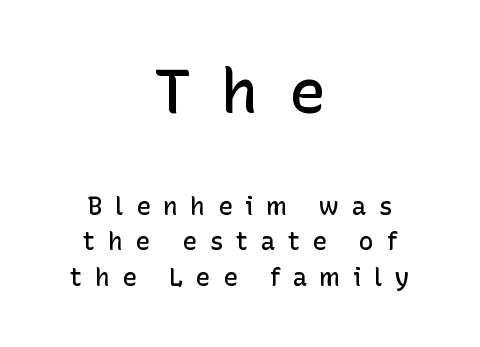
Q: Is the text bold? A: Semi-bold.
Q: Is the text italic (slanted)? A: No, it is upright.
Q: Is the typeface a serif or a sans-serif typeface? A: Sans-serif.
Q: Is the text underlined? A: No.
Q: How is the paragraph aligned? A: Centered.
Q: Is the spacing between letters normal or unusually wide? A: Unusually wide.
Q: Is the spacing between lines tight, normal or loose? A: Normal.
Q: Which block of text is set in a larger size, the first (top) or the second (bottom)? A: The first (top) one.
Q: Width (condensed, normal, or wide)? A: Normal.
Q: Stroke contrast? A: Low.
Q: x-height? A: Medium.
Q: Monospaced? A: No.
